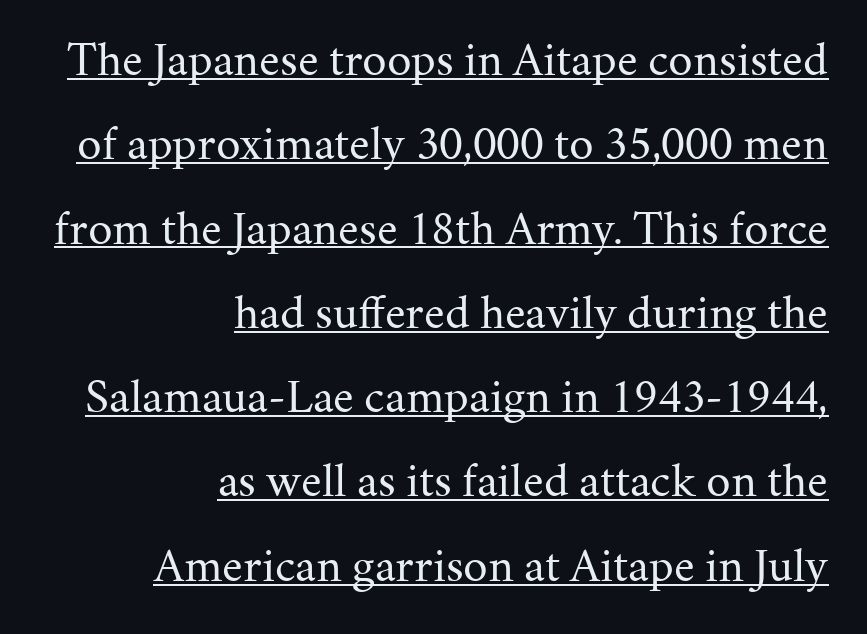
A baseline rule has been typeset under these characters. In CSS terms this would be text-align: right. Varying glyph widths throughout — classic text-font behaviour. What stands out about the letter spacing? Nothing — it is the standard amount. Posture: upright roman. The face used here is seriffed, in the tradition of book romans.
